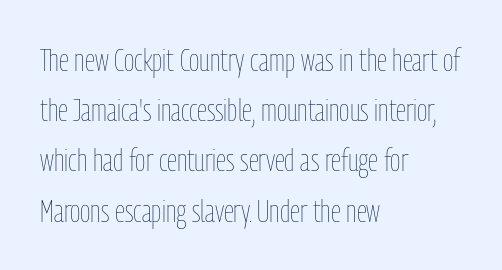
{"italic": "no", "bold": "no", "weight": "thin", "width": "condensed", "stroke_contrast": "low", "x_height": "medium", "monospaced": "no", "underline": "no", "align": "left", "line_spacing": "normal", "line_spacing_ratio": 1.57, "letter_spacing": "normal", "letter_spacing_em": 0.0, "glyph_px": 32}
